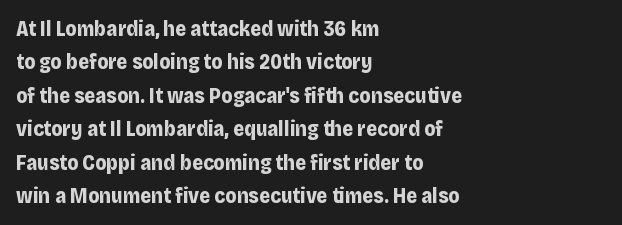
The lines sit at an ordinary, default distance from one another. Bare-footed words on every line. The rendering uses a bold face; every stroke is thick and dark. Posture: upright roman.
